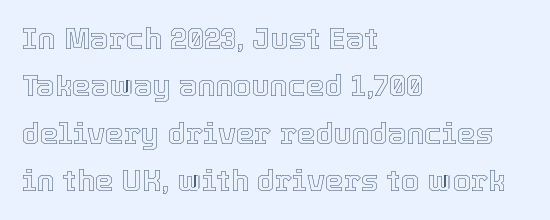
The image shows 30 px text type, upright; set left-aligned, normal line spacing (1.58x), normal letter spacing, not underlined; a medium x-height.
